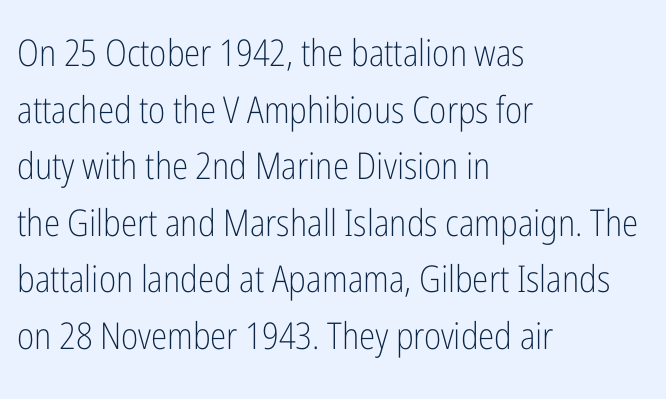
Q: Is the text bold? A: No.
Q: Is the text italic (slanted)? A: No, it is upright.
Q: Is the typeface a serif or a sans-serif typeface? A: Sans-serif.
Q: Is the text underlined? A: No.
Q: How is the paragraph aligned? A: Left-aligned.
Q: Is the spacing between letters normal or unusually wide? A: Normal.
Q: Is the spacing between lines tight, normal or loose? A: Normal.
Q: Width (condensed, normal, or wide)? A: Condensed.
Q: Stroke contrast? A: Low.
Q: x-height? A: Medium.
Q: Monospaced? A: No.
